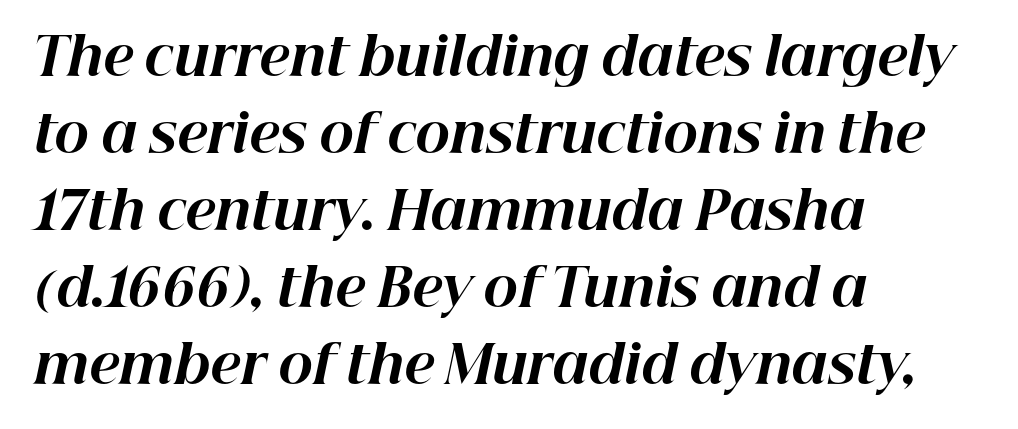
Q: Is the text bold? A: Yes.
Q: Is the text italic (slanted)? A: Yes, it leans right by about 12 degrees.
Q: Is the text underlined? A: No.
Q: How is the paragraph aligned? A: Left-aligned.
Q: Is the spacing between letters normal or unusually wide? A: Normal.
Q: Is the spacing between lines tight, normal or loose? A: Normal.
Q: Width (condensed, normal, or wide)? A: Normal.
Q: Stroke contrast? A: High.
Q: x-height? A: Medium.
Q: Monospaced? A: No.
